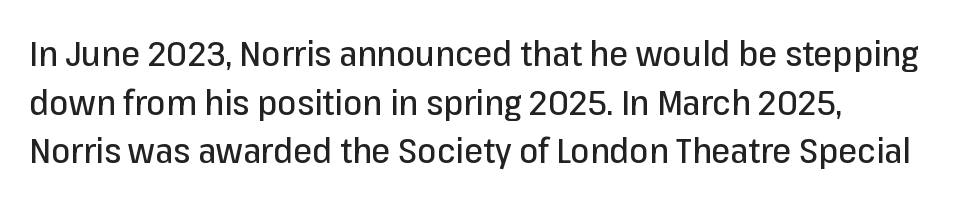
Q: Is the text italic (slanted)? A: No, it is upright.
Q: Is the typeface a serif or a sans-serif typeface? A: Sans-serif.
Q: Is the text underlined? A: No.
Q: Is the spacing between letters normal or unusually wide? A: Normal.
Q: Is the spacing between lines tight, normal or loose? A: Normal.
Q: Width (condensed, normal, or wide)? A: Normal.
Q: Stroke contrast? A: Low.
Q: x-height? A: Medium.
Q: Monospaced? A: No.
